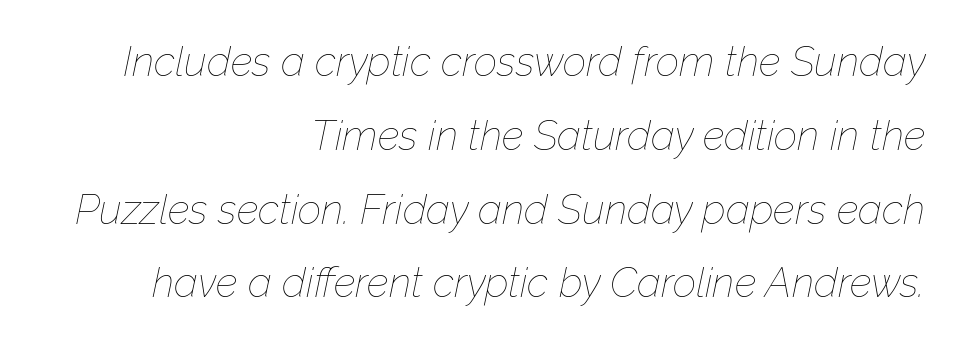
The image shows 41 px thin type, italic (leaning right); set right-aligned, line spacing 1.8x, normal letter spacing, not underlined; low stroke contrast and a medium x-height.
